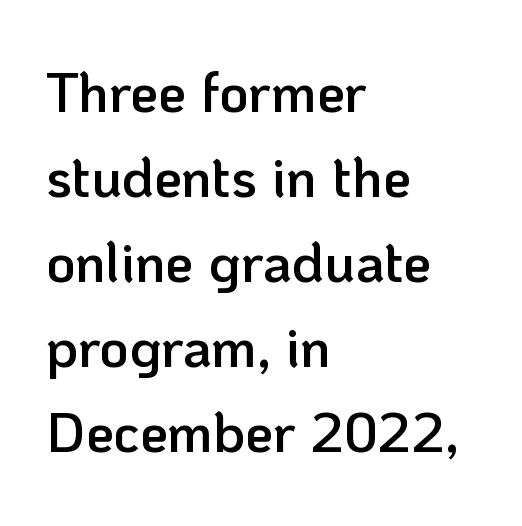
The image shows 56 px semibold sans-serif type, upright; set left-aligned, normal line spacing (1.52x), normal letter spacing, not underlined; low stroke contrast and a medium x-height.
